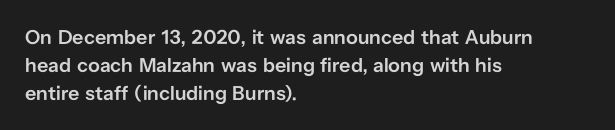
{"italic": "no", "bold": "semi", "underline": "no", "align": "left", "line_spacing": "normal", "line_spacing_ratio": 1.39, "letter_spacing": "normal", "letter_spacing_em": 0.0, "glyph_px": 20}
